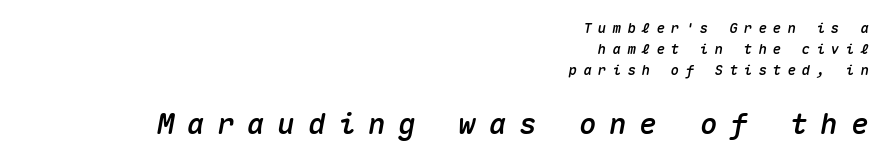
Would a proofreader flag this as italicized? Yes. The gaps between neighbouring characters are conspicuously large. The face used here is monospaced, like something from a code editor. A student would call this right alignment; a typographer would say flush right, rag left. These lines sit exactly where default settings would place them. A student would notice the bottom passage is typeset larger than what precedes it.
